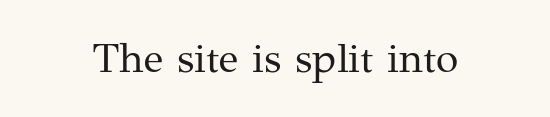
The glyphs are unaccompanied by any horizontal stroke below them. Here the designer chose a conventional face with non-uniform glyph widths. Are there feet on the stems? There are — it's a serif. The font sits on the lighter half of the weight spectrum, regular included.
